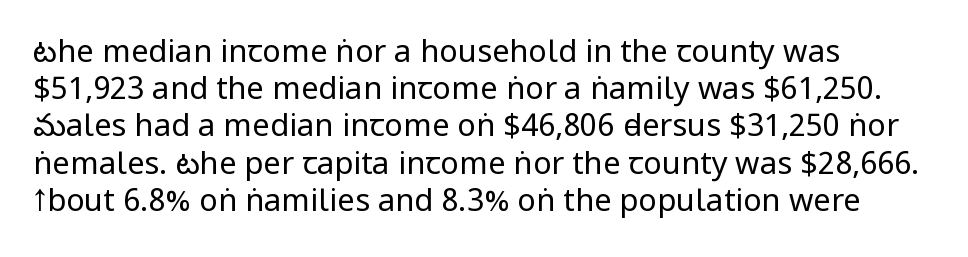
The image shows 31 px regular-weight, condensed sans-serif type, upright; set left-aligned, line spacing 1.2x, normal letter spacing, not underlined; low stroke contrast.
